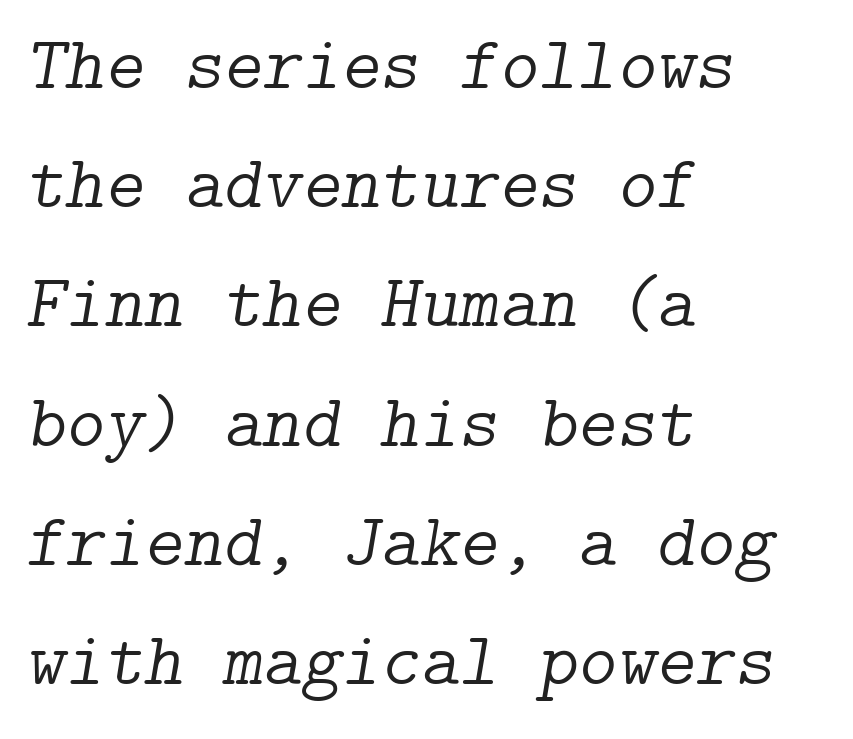
The image shows 75 px light serif type, italic (leaning right); set left-aligned, normal line spacing (1.59x), normal letter spacing, not underlined; low stroke contrast and a medium x-height.
